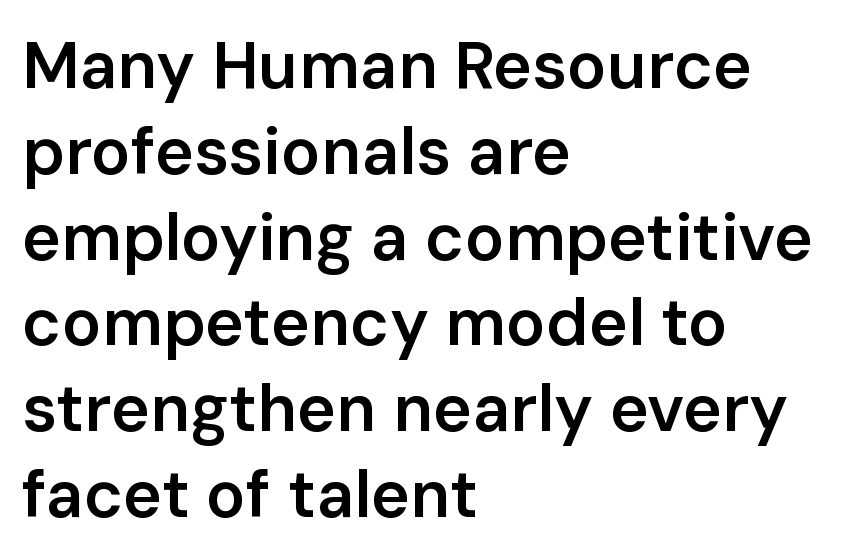
Q: Is the text bold? A: Semi-bold.
Q: Is the text italic (slanted)? A: No, it is upright.
Q: Is the typeface a serif or a sans-serif typeface? A: Sans-serif.
Q: Is the text underlined? A: No.
Q: How is the paragraph aligned? A: Left-aligned.
Q: Is the spacing between letters normal or unusually wide? A: Normal.
Q: Is the spacing between lines tight, normal or loose? A: Normal.
Q: Width (condensed, normal, or wide)? A: Normal.
Q: Stroke contrast? A: Low.
Q: x-height? A: Medium.
Q: Monospaced? A: No.
